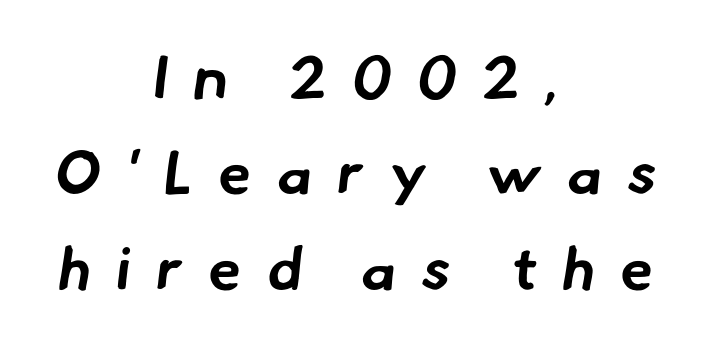
{"serif": "no", "bold": "yes", "weight": "bold", "width": "normal", "stroke_contrast": "low", "x_height": "small", "monospaced": "no", "underline": "no", "align": "center", "line_spacing": "normal", "line_spacing_ratio": 1.59, "letter_spacing": "wide", "letter_spacing_em": 0.42, "glyph_px": 60}
